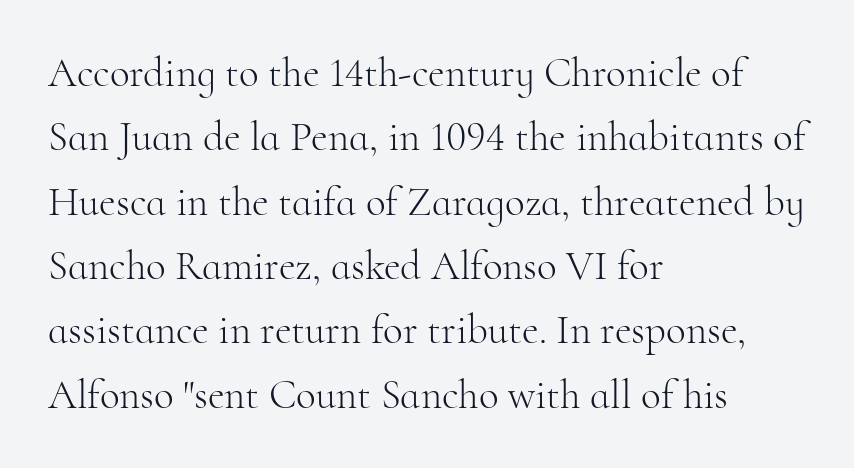
A student would call this left alignment; a typographer would say flush left, rag right. Compared with typical body copy, the letter spacing here is the same. The font is comparable to plain body text, perhaps lighter. Note the varied advance widths — an 'i' is clearly narrower than an 'm'.
